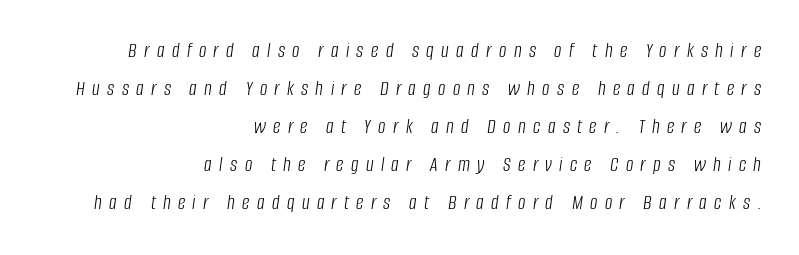
This is oblique type, the kind used for emphasis or titles. Underlining? Definitely not there. Between one letter and the next there's a generous, obvious gap. Notice how the passage keeps a crisp vertical edge on the right only.
